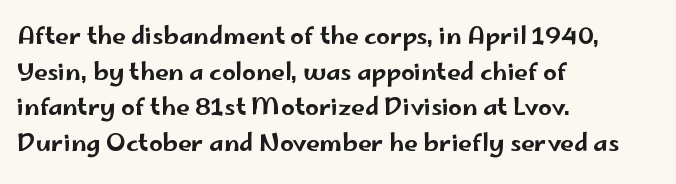
{"italic": "no", "underline": "no", "align": "left", "line_spacing": "normal", "line_spacing_ratio": 1.48, "letter_spacing": "normal", "letter_spacing_em": 0.0, "glyph_px": 24}
